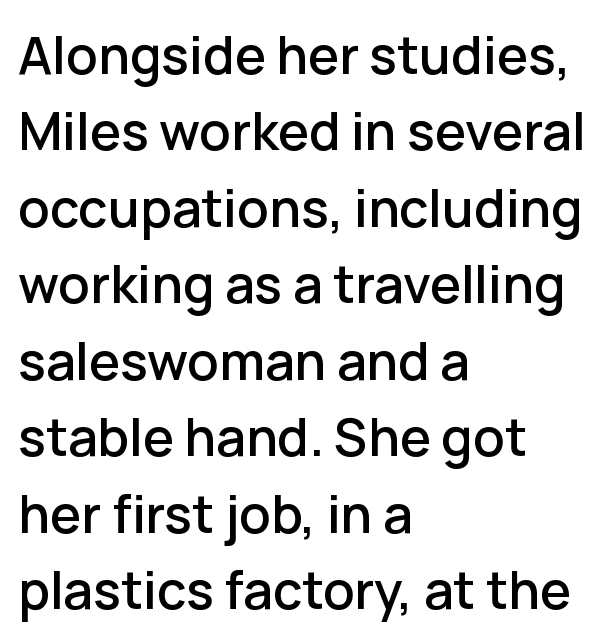
To sum up the face: it is a sans, with no serifs. Rows of type keep a routine distance in the vertical direction. The type sits square on the baseline with zero lean. This sample has the flowing, uneven cadence of proportional lettering. This rendering leaves character spacing at its baseline value.
